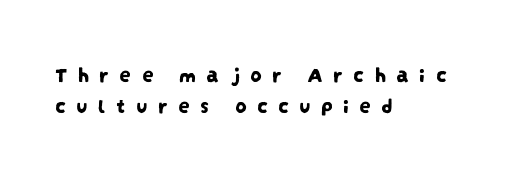
{"underline": "no", "align": "left", "line_spacing": "normal", "line_spacing_ratio": 1.33, "letter_spacing": "wide", "letter_spacing_em": 0.44, "glyph_px": 23}
